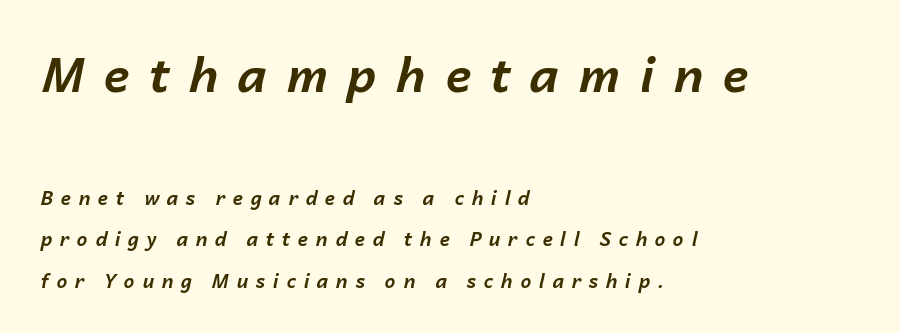
What stands out about the letter spacing? Its width — letters are far apart. The string is rendered with underlining switched off. The typography opts for an oblique posture over an upright one. Widely set lines give the paragraph a tall, airy silhouette.
